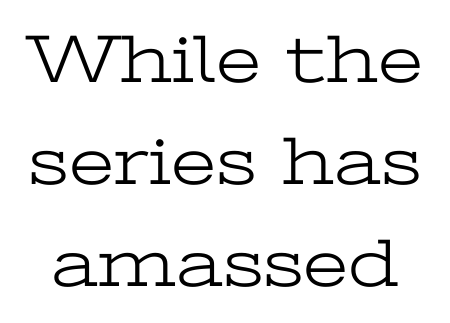
The image shows 69 px light, wide serif type, upright; set normal line spacing (1.48x), normal letter spacing, not underlined; low stroke contrast and a medium x-height.
